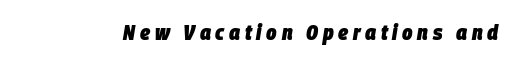
The image shows 22 px bold type, italic (leaning right); set unusually wide letter spacing (+0.21 em), not underlined.
